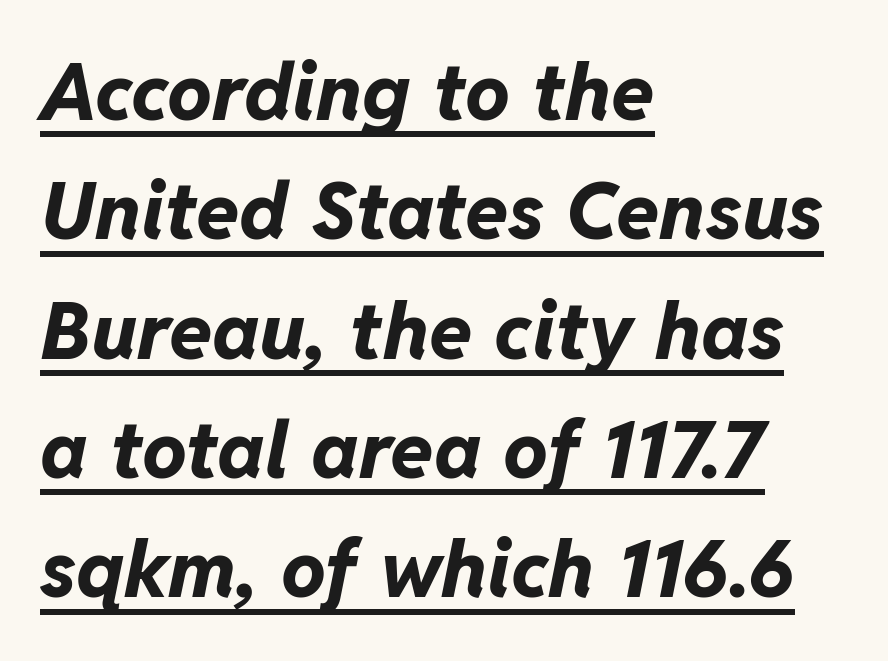
{"italic": "yes", "lean": "right", "slant_degrees": 11, "bold": "yes", "weight": "bold", "width": "normal", "stroke_contrast": "low", "x_height": "medium", "monospaced": "no", "underline": "yes", "align": "left", "line_spacing": "normal", "line_spacing_ratio": 1.51, "letter_spacing": "normal", "letter_spacing_em": 0.0, "glyph_px": 79}
